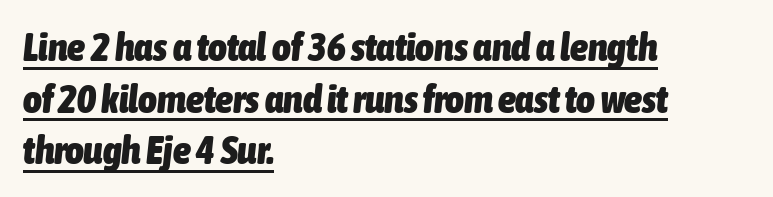
The image shows 40 px heavy, condensed type, italic (leaning right); set left-aligned, normal line spacing (1.29x), normal letter spacing, underlined; low stroke contrast and a medium x-height.
